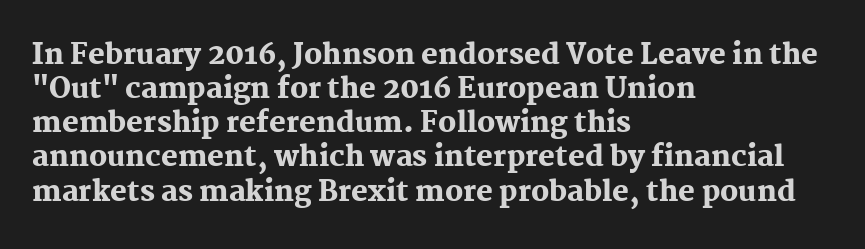
Q: Is the text bold? A: Yes.
Q: Is the text italic (slanted)? A: No, it is upright.
Q: Is the typeface a serif or a sans-serif typeface? A: Serif.
Q: Is the text underlined? A: No.
Q: How is the paragraph aligned? A: Left-aligned.
Q: Is the spacing between letters normal or unusually wide? A: Normal.
Q: Width (condensed, normal, or wide)? A: Normal.
Q: Stroke contrast? A: Medium.
Q: x-height? A: Medium.
Q: Monospaced? A: No.
